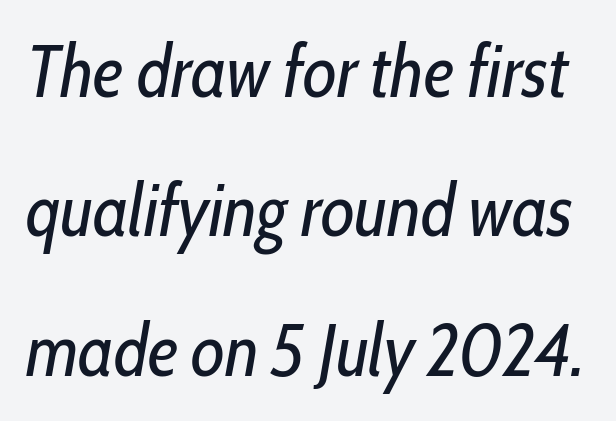
The image shows 73 px regular-weight, condensed type, italic (leaning right); set loose line spacing (1.91x), normal letter spacing, not underlined; low stroke contrast and a medium x-height.
